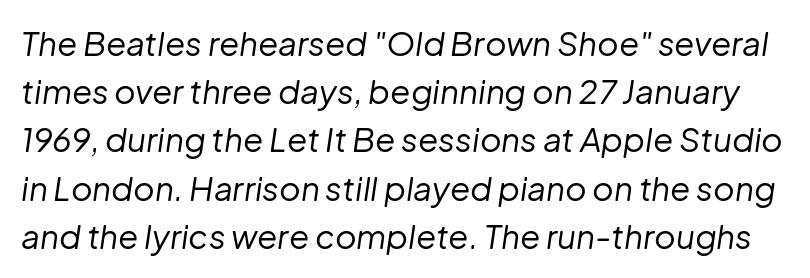
Q: Is the text bold? A: No.
Q: Is the text italic (slanted)? A: Yes, it leans right by about 8 degrees.
Q: Is the text underlined? A: No.
Q: Is the spacing between letters normal or unusually wide? A: Normal.
Q: Is the spacing between lines tight, normal or loose? A: Normal.
Q: Width (condensed, normal, or wide)? A: Normal.
Q: Stroke contrast? A: Low.
Q: x-height? A: Medium.
Q: Monospaced? A: No.
